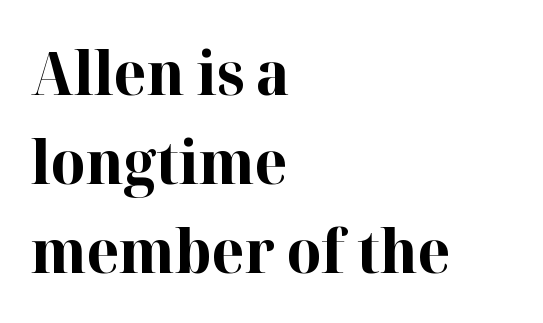
Classification — serif. The rendering keeps characters at their native spacing. Where is the straight margin? On the left. The lettering stays uniformly vertical, giving the passage a roman look. A typesetter would call this proportional, since set widths differ per character.
